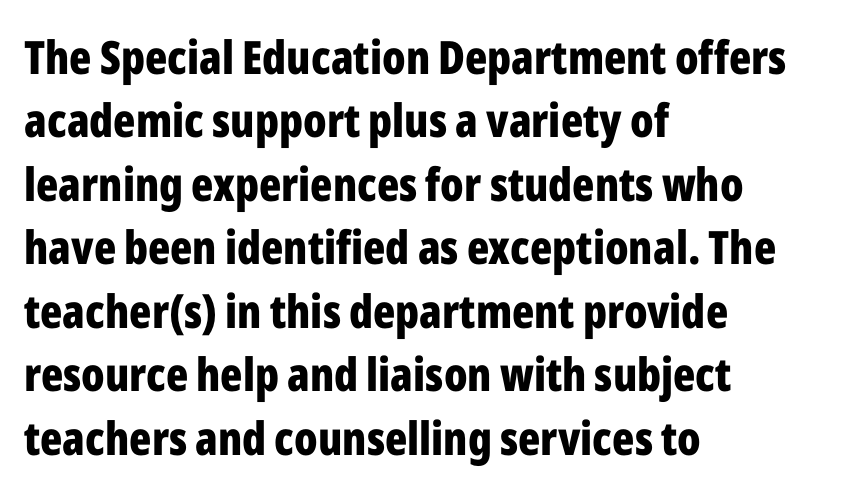
Teacher's note: observe the even left margin — that is flush-left alignment. The typography opts for an upright posture over an oblique one. The rendering uses natural spacing where letterforms have individual widths. Horizontal bands of white between lines are of average thickness. Look at the bottom of the vertical strokes: they stop flat, with no serifs. Has an underline been added? It has not.
